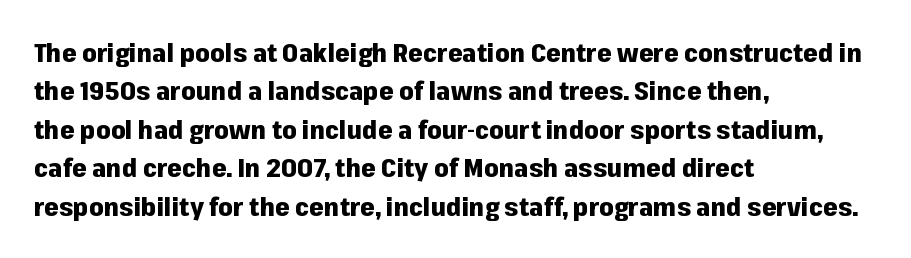
The image shows 26 px bold type, upright; set left-aligned, normal line spacing (1.48x), normal letter spacing, not underlined.
